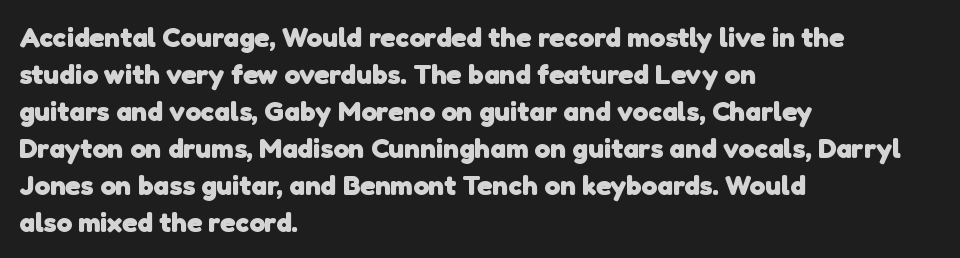
{"serif": "no", "bold": "yes", "weight": "heavy", "width": "normal", "stroke_contrast": "low", "x_height": "medium", "monospaced": "no", "underline": "no", "align": "left", "line_spacing": "normal", "line_spacing_ratio": 1.32, "letter_spacing": "normal", "letter_spacing_em": 0.0, "glyph_px": 28}
